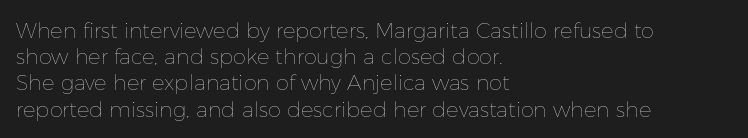
{"italic": "no", "bold": "no", "underline": "no", "align": "left", "line_spacing": "normal", "line_spacing_ratio": 1.25, "letter_spacing": "normal", "letter_spacing_em": 0.0, "glyph_px": 21}
